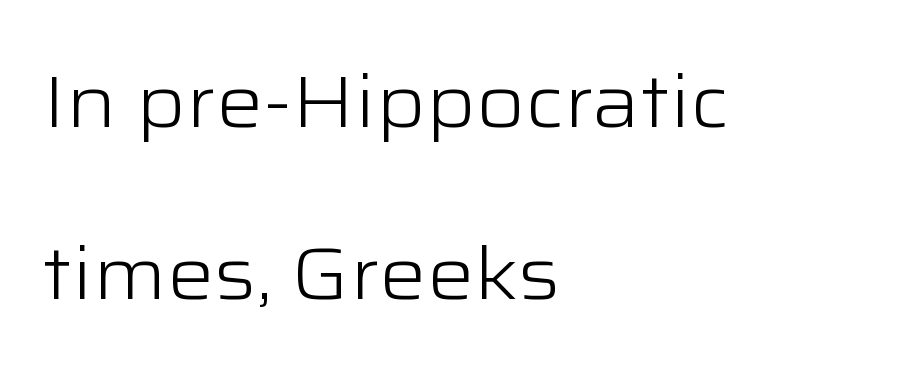
The passage is arranged the way most books set body copy — flush left. A quiet, ordinary-to-light weight characterises the typeface. The typography opts for an upright posture over an oblique one. Words appear dense and cohesive because spacing is normal. This sample trades compactness for vertical openness between lines. Letters rest on an invisible, unmarked baseline.
